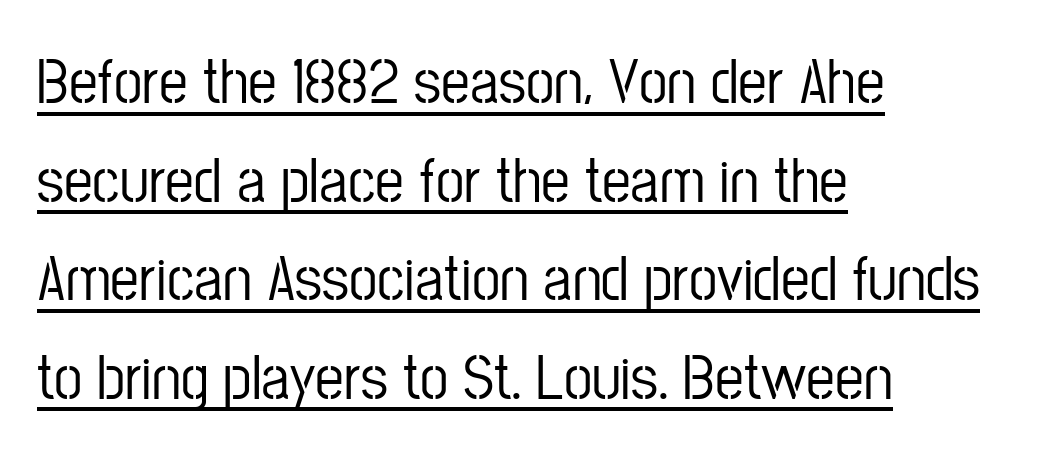
The image shows 64 px condensed sans-serif type, upright; set left-aligned, normal line spacing (1.54x), normal letter spacing, underlined; low stroke contrast and a medium x-height.
